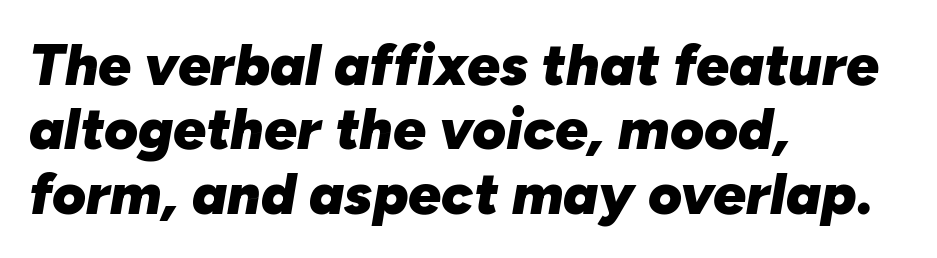
Caption: multi-line text, flush left, ragged right. Slanted lettering throughout. Strong, thick strokes mark this as bold type. Proportional: the letters do not fall into vertical columns. The horizontal fit of the characters is conventional and even.
